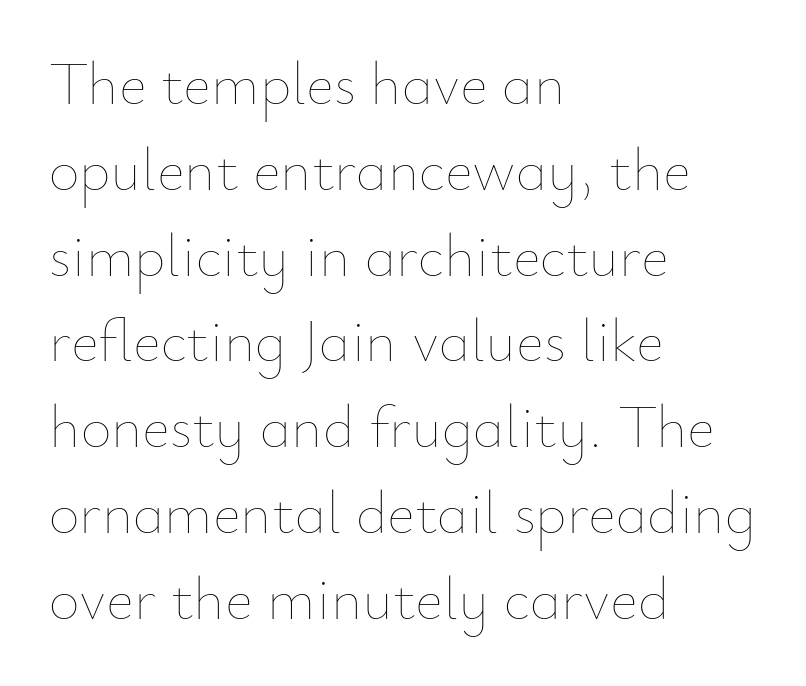
The image shows 60 px thin type, upright; set left-aligned, normal line spacing (1.43x), normal letter spacing, not underlined; low stroke contrast and a small x-height.
